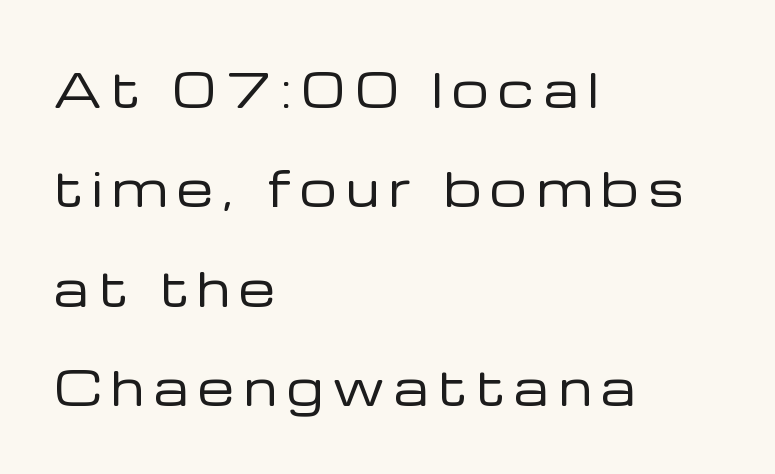
The horizontal fit of the characters is loose and conspicuously gappy. Observe the absence of serifs on each vertical stroke in this sample. Words float on clear page, feet unadorned. No letter is thick-stroked: the sample isn't bold. Alignment: flush left. Is this a fixed-width face? No — the glyphs have proportional, varying widths.
